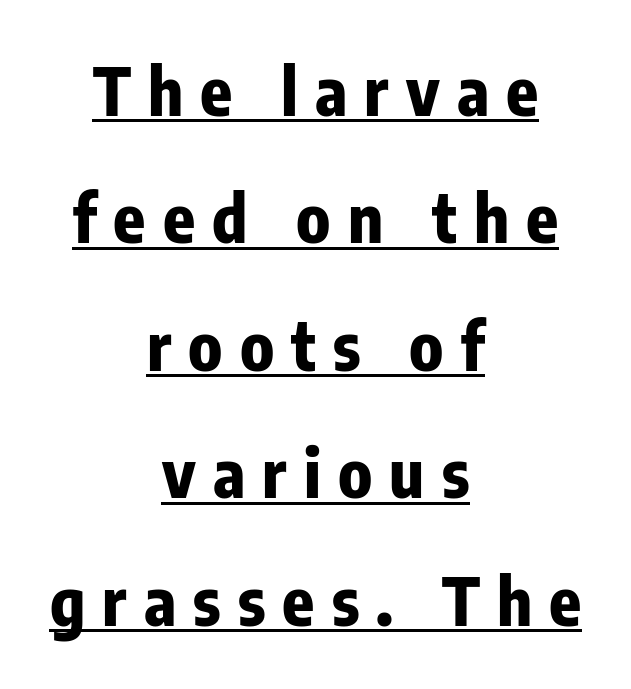
Q: Is the text bold? A: Yes.
Q: Is the text italic (slanted)? A: No, it is upright.
Q: Is the typeface a serif or a sans-serif typeface? A: Sans-serif.
Q: Is the text underlined? A: Yes.
Q: How is the paragraph aligned? A: Centered.
Q: Is the spacing between letters normal or unusually wide? A: Unusually wide.
Q: Is the spacing between lines tight, normal or loose? A: Loose.
Q: Width (condensed, normal, or wide)? A: Condensed.
Q: Stroke contrast? A: Low.
Q: x-height? A: Medium.
Q: Monospaced? A: No.
